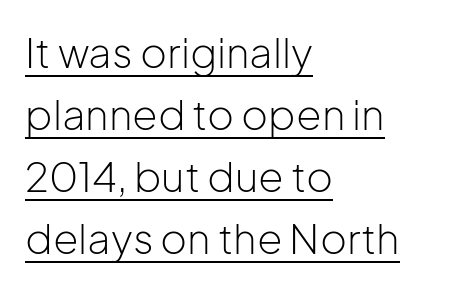
The image shows 41 px light sans-serif type, upright; set left-aligned, normal line spacing (1.51x), normal letter spacing, underlined; low stroke contrast and a medium x-height.
